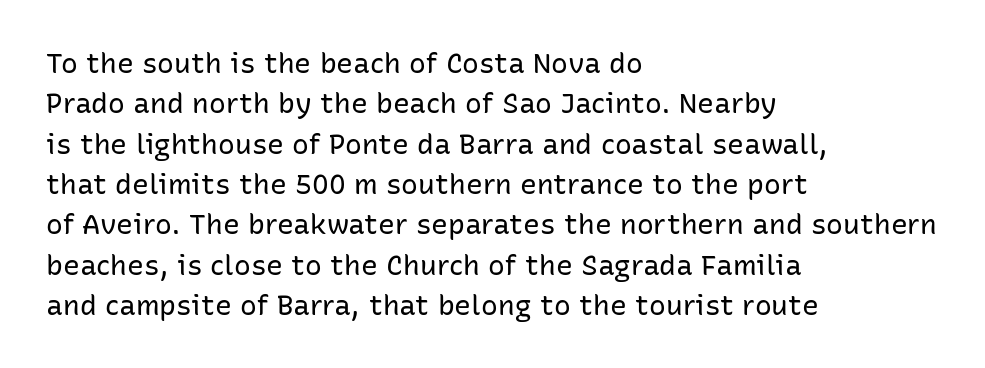
{"serif": "no", "italic": "no", "bold": "no", "weight": "regular", "width": "normal", "stroke_contrast": "low", "x_height": "medium", "monospaced": "no", "underline": "no", "align": "left", "line_spacing": "normal", "line_spacing_ratio": 1.44, "letter_spacing": "normal", "letter_spacing_em": 0.0, "glyph_px": 28}
